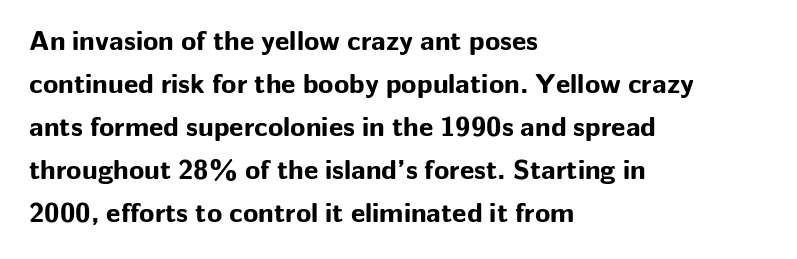
Each new line begins a customary step beneath the previous one. The rendering uses natural spacing where letterforms have individual widths. The axis of the letterforms is exactly vertical. The letters are bold, with thick, heavy strokes.
